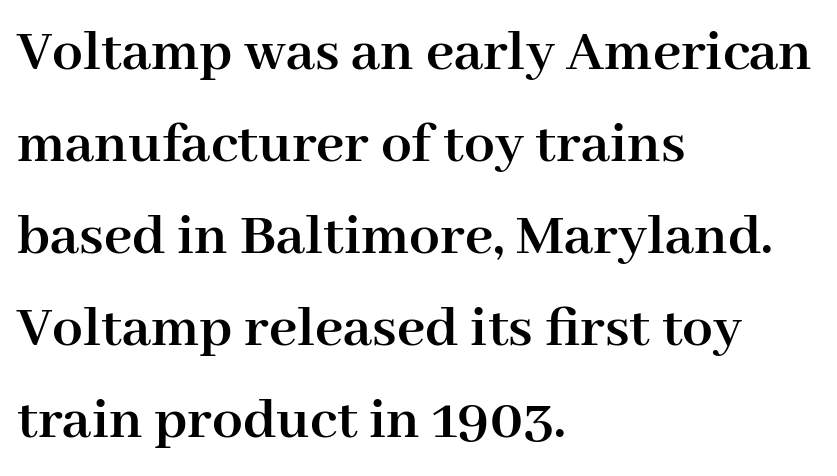
Q: Is the text bold? A: Yes.
Q: Is the text italic (slanted)? A: No, it is upright.
Q: Is the typeface a serif or a sans-serif typeface? A: Serif.
Q: Is the text underlined? A: No.
Q: How is the paragraph aligned? A: Left-aligned.
Q: Is the spacing between letters normal or unusually wide? A: Normal.
Q: Is the spacing between lines tight, normal or loose? A: Normal.
Q: Width (condensed, normal, or wide)? A: Normal.
Q: Stroke contrast? A: High.
Q: x-height? A: Medium.
Q: Monospaced? A: No.
